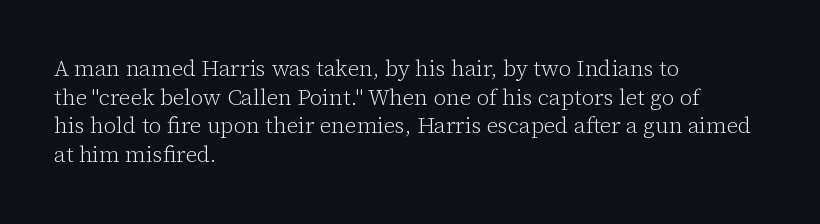
Q: Is the text bold? A: No.
Q: Is the text italic (slanted)? A: No, it is upright.
Q: Is the text underlined? A: No.
Q: How is the paragraph aligned? A: Left-aligned.
Q: Is the spacing between letters normal or unusually wide? A: Normal.
Q: Is the spacing between lines tight, normal or loose? A: Normal.
